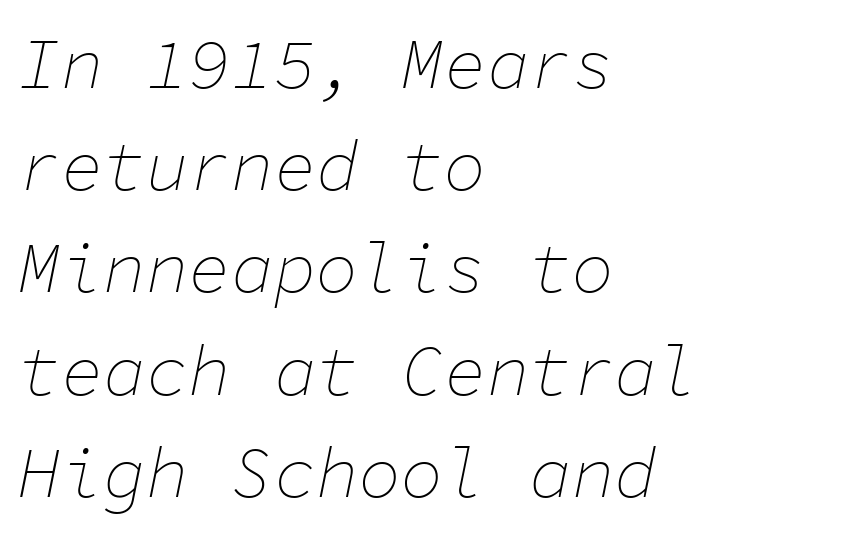
Q: Is the text bold? A: No.
Q: Is the text italic (slanted)? A: Yes, it leans right by about 11 degrees.
Q: Is the text underlined? A: No.
Q: How is the paragraph aligned? A: Left-aligned.
Q: Is the spacing between letters normal or unusually wide? A: Normal.
Q: Is the spacing between lines tight, normal or loose? A: Normal.
Q: Width (condensed, normal, or wide)? A: Normal.
Q: Stroke contrast? A: Low.
Q: x-height? A: Medium.
Q: Monospaced? A: Yes.
